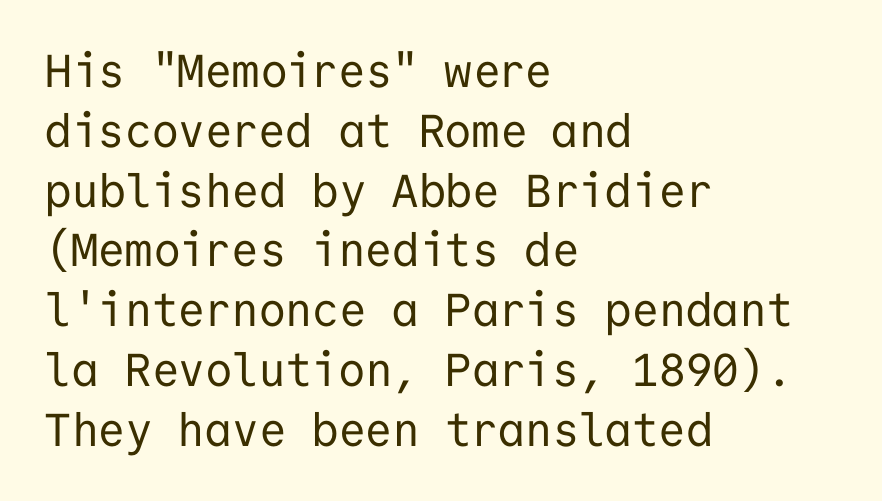
Q: Is the text bold? A: No.
Q: Is the text italic (slanted)? A: No, it is upright.
Q: Is the typeface a serif or a sans-serif typeface? A: Sans-serif.
Q: Is the text underlined? A: No.
Q: How is the paragraph aligned? A: Left-aligned.
Q: Is the spacing between letters normal or unusually wide? A: Normal.
Q: Is the spacing between lines tight, normal or loose? A: Normal.
Q: Width (condensed, normal, or wide)? A: Normal.
Q: Stroke contrast? A: Low.
Q: x-height? A: Medium.
Q: Monospaced? A: Yes.
